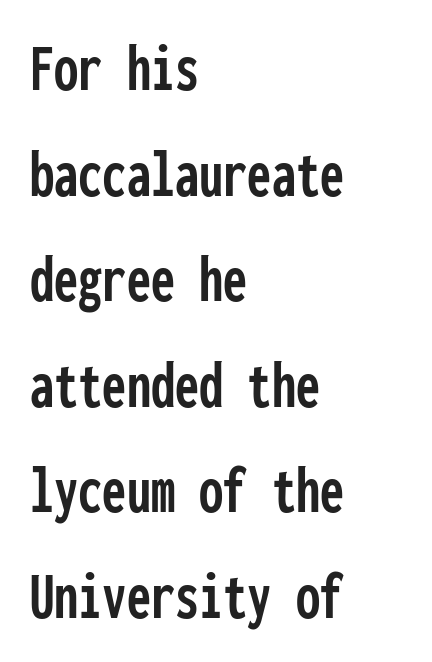
The rendering shows plain stroke endings on the letterforms — a sans-serif design. Tracking here is standard; glyphs follow each other at the usual distance. The designer left line spacing at the default. Line beginnings align vertically; line endings do not. This sample has the even, mechanical cadence of fixed-width lettering.
